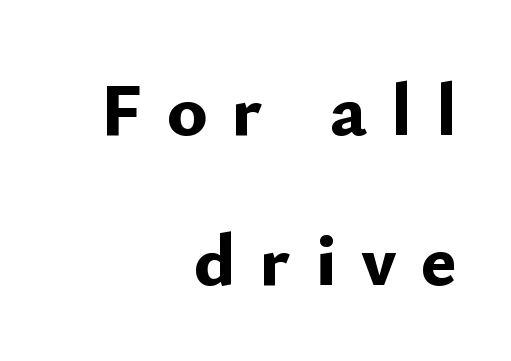
Short and long lines alike share a common ending point at right. On the weight axis this lands at bold, roughly 700. Descenders hang freely into open space. Vertically, the passage feels expansive, rows floating well apart. Look at the bottom of the vertical strokes: they stop flat, with no serifs.
